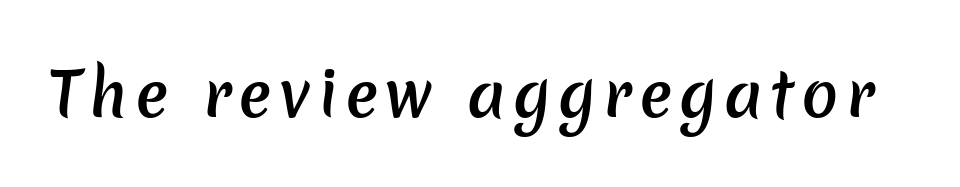
Q: Is the text bold? A: Semi-bold.
Q: Is the typeface a serif or a sans-serif typeface? A: Sans-serif.
Q: Is the text underlined? A: No.
Q: Width (condensed, normal, or wide)? A: Normal.
Q: Stroke contrast? A: Low.
Q: x-height? A: Medium.
Q: Monospaced? A: No.
